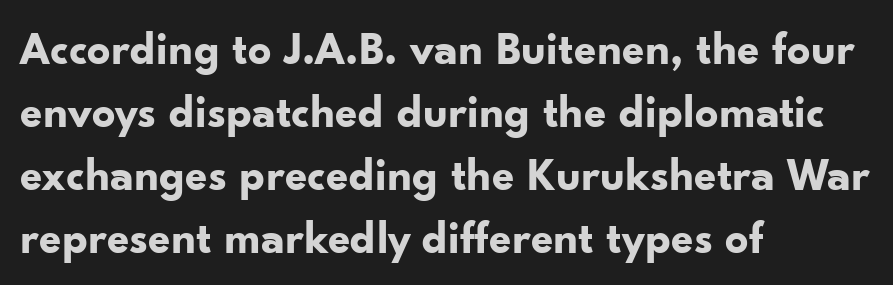
The lettering holds an erect, upright posture throughout. Each new line begins a customary step beneath the previous one. What weight is shown? A full bold with thick strokes. In terms of letterspacing, this is plain default setting.
